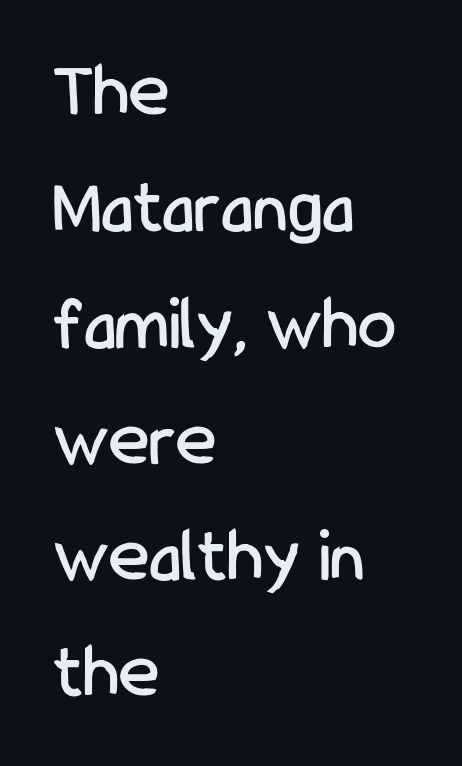
Q: Is the text italic (slanted)? A: No, it is upright.
Q: Is the typeface a serif or a sans-serif typeface? A: Sans-serif.
Q: Is the text underlined? A: No.
Q: How is the paragraph aligned? A: Left-aligned.
Q: Is the spacing between letters normal or unusually wide? A: Normal.
Q: Is the spacing between lines tight, normal or loose? A: Normal.
Q: Width (condensed, normal, or wide)? A: Condensed.
Q: Stroke contrast? A: Low.
Q: x-height? A: Medium.
Q: Monospaced? A: No.
